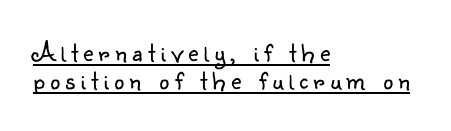
{"serif": "no", "italic": "no", "bold": "no", "weight": "light", "width": "normal", "stroke_contrast": "low", "x_height": "small", "monospaced": "no", "underline": "yes", "align": "left", "line_spacing": "tight", "line_spacing_ratio": 1.0, "glyph_px": 28}
